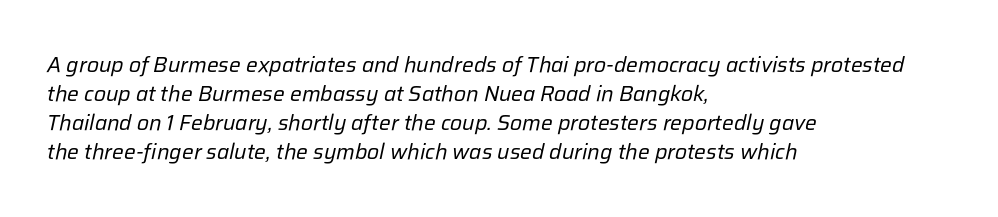
The image shows 22 px text type, italic (leaning right); set left-aligned, normal line spacing (1.32x), normal letter spacing, not underlined.
